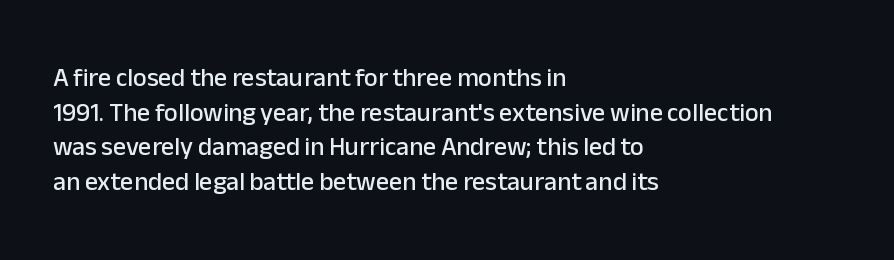
Q: Is the text italic (slanted)? A: No, it is upright.
Q: Is the text underlined? A: No.
Q: How is the paragraph aligned? A: Left-aligned.
Q: Is the spacing between letters normal or unusually wide? A: Normal.
Q: Is the spacing between lines tight, normal or loose? A: Normal.
